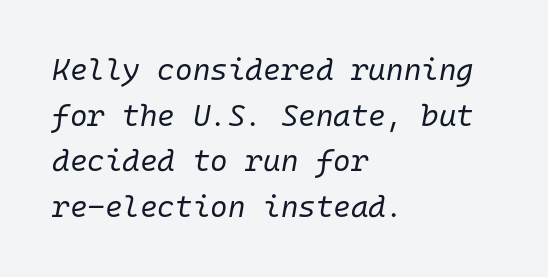
{"italic": "yes", "lean": "right", "slant_degrees": 10, "bold": "no", "weight": "regular", "width": "normal", "stroke_contrast": "low", "x_height": "medium", "monospaced": "yes", "underline": "no", "align": "left", "line_spacing": "normal", "line_spacing_ratio": 1.52, "letter_spacing": "normal", "letter_spacing_em": 0.0, "glyph_px": 30}
